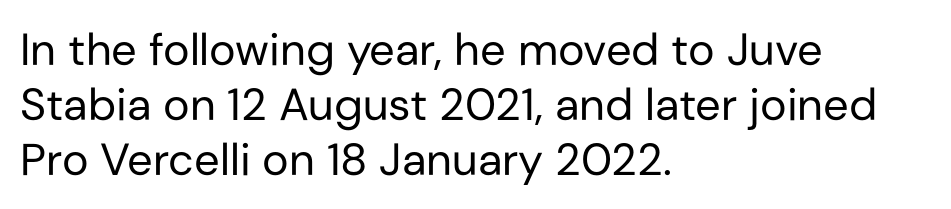
Q: Is the text bold? A: No.
Q: Is the text italic (slanted)? A: No, it is upright.
Q: Is the typeface a serif or a sans-serif typeface? A: Sans-serif.
Q: Is the text underlined? A: No.
Q: How is the paragraph aligned? A: Left-aligned.
Q: Is the spacing between letters normal or unusually wide? A: Normal.
Q: Width (condensed, normal, or wide)? A: Normal.
Q: Stroke contrast? A: Low.
Q: x-height? A: Medium.
Q: Monospaced? A: No.
